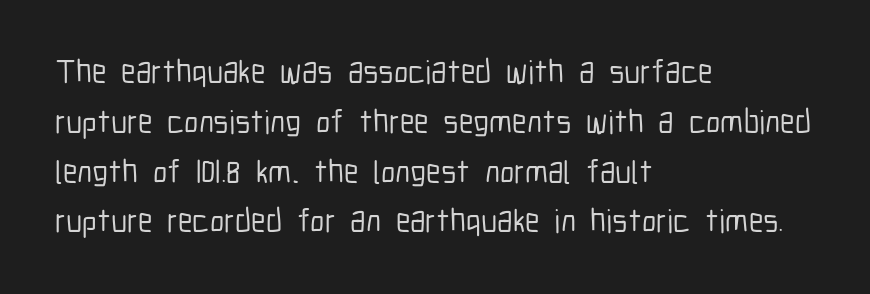
Q: Is the text italic (slanted)? A: No, it is upright.
Q: Is the typeface a serif or a sans-serif typeface? A: Sans-serif.
Q: Is the text underlined? A: No.
Q: How is the paragraph aligned? A: Left-aligned.
Q: Is the spacing between letters normal or unusually wide? A: Normal.
Q: Is the spacing between lines tight, normal or loose? A: Normal.
Q: Width (condensed, normal, or wide)? A: Condensed.
Q: Stroke contrast? A: Low.
Q: x-height? A: Medium.
Q: Monospaced? A: No.
